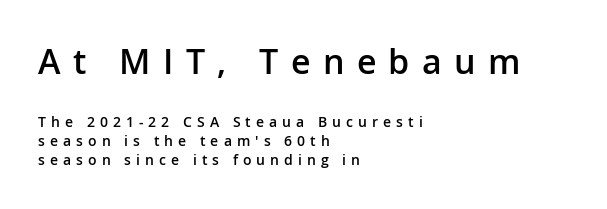
In this sample the first text group is rendered at the bigger scale. Evenly set lines give the paragraph a standard silhouette. Is the type bold? Partly — it's a semibold, heavier than regular but not fully bold. Every row of glyphs begins at an identical x-position on the left.
